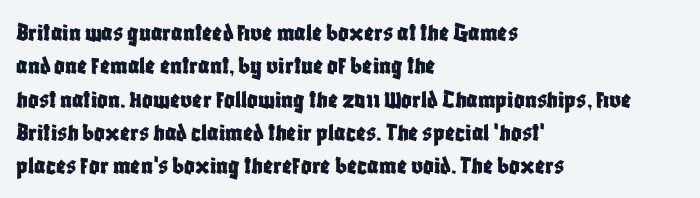
{"italic": "no", "underline": "no", "align": "left", "line_spacing": "normal", "line_spacing_ratio": 1.28, "letter_spacing": "normal", "letter_spacing_em": 0.0, "glyph_px": 26}
